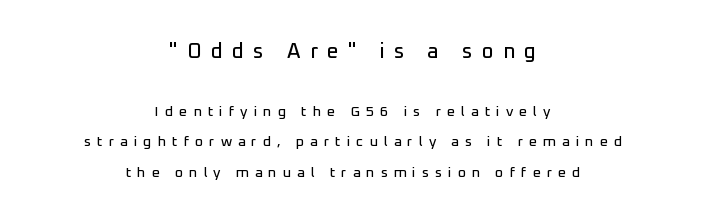
The face used here is rendered with a markedly widened letterfit. Style check: upright. If you folded the block vertically in half, each line would mirror itself in length. Descenders are the only things crossing below the line. Two sizes are in play, and the larger belongs to the first block. The block of text is sparse from top to bottom, with ample space between rows.
